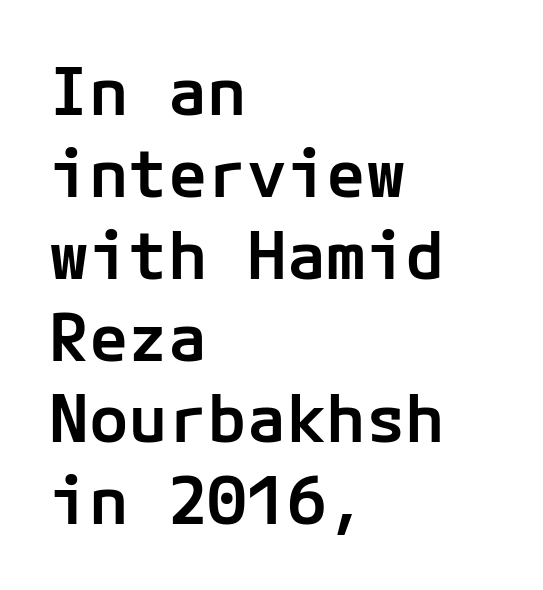
{"serif": "no", "italic": "no", "bold": "semi", "weight": "semibold", "width": "normal", "stroke_contrast": "low", "x_height": "medium", "underline": "no", "align": "left", "line_spacing_ratio": 1.24, "letter_spacing": "normal", "letter_spacing_em": 0.0, "glyph_px": 66}
